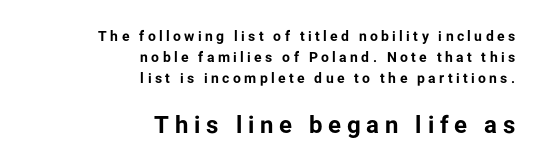
{"italic": "no", "bold": "yes", "underline": "no", "align": "right", "line_spacing": "normal", "line_spacing_ratio": 1.49, "letter_spacing": "wide", "letter_spacing_em": 0.24, "larger_block": "second", "size_ratio": 1.71, "glyph_px": 24}
